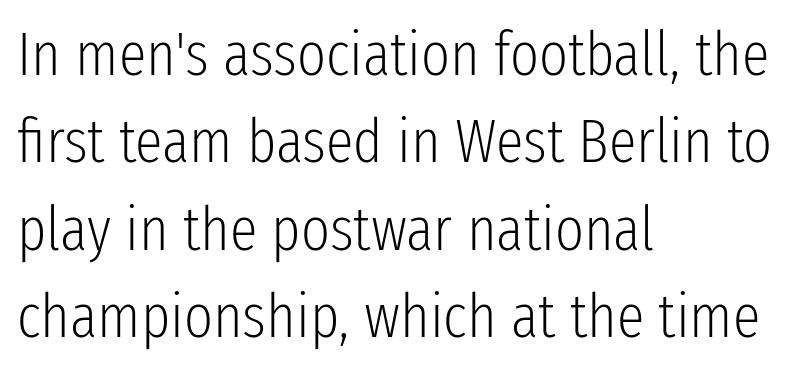
{"serif": "no", "italic": "no", "bold": "no", "weight": "light", "width": "condensed", "stroke_contrast": "low", "x_height": "medium", "monospaced": "no", "underline": "no", "align": "left", "line_spacing": "normal", "line_spacing_ratio": 1.41, "letter_spacing": "normal", "letter_spacing_em": 0.0, "glyph_px": 62}
